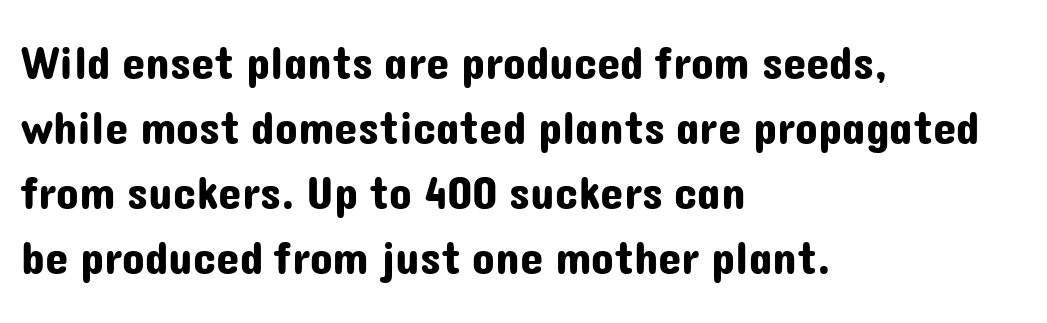
Every character sits straight up, as roman type does. Check under the words: just untouched page. Regarding serifs, this sample does without them. Each word holds together tightly as a unit, with standard inter-letter gaps.
